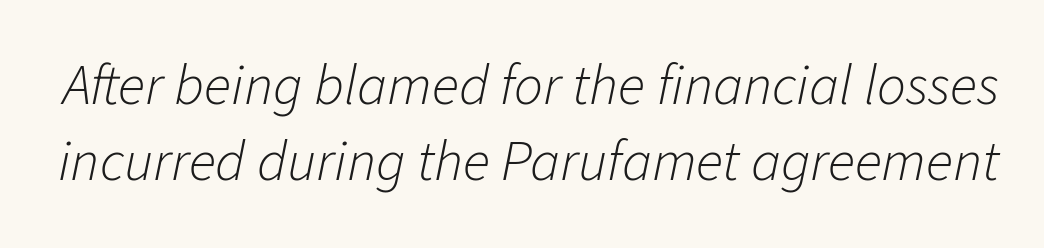
Q: Is the text bold? A: No.
Q: Is the text italic (slanted)? A: Yes, it leans right by about 11 degrees.
Q: Is the text underlined? A: No.
Q: Is the spacing between letters normal or unusually wide? A: Normal.
Q: Is the spacing between lines tight, normal or loose? A: Normal.
Q: Width (condensed, normal, or wide)? A: Normal.
Q: Stroke contrast? A: Low.
Q: x-height? A: Medium.
Q: Monospaced? A: No.
